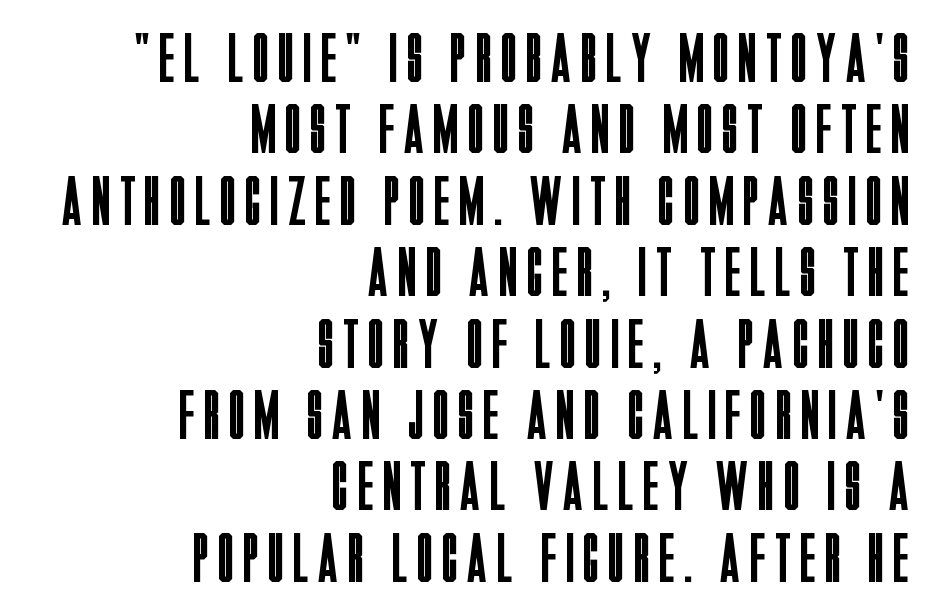
Q: Is the text bold? A: No.
Q: Is the text italic (slanted)? A: No, it is upright.
Q: Is the typeface a serif or a sans-serif typeface? A: Sans-serif.
Q: Is the text underlined? A: No.
Q: How is the paragraph aligned? A: Right-aligned.
Q: Is the spacing between lines tight, normal or loose? A: Tight.
Q: Width (condensed, normal, or wide)? A: Condensed.
Q: Stroke contrast? A: Low.
Q: x-height? A: Large.
Q: Monospaced? A: No.
